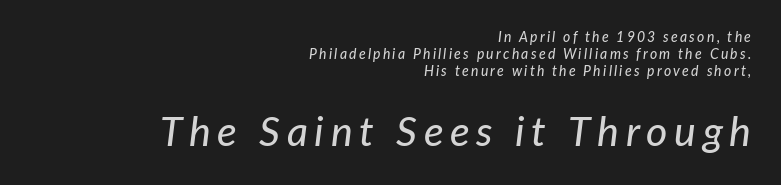
The image shows 41 px text type, italic (leaning right); set right-aligned, line spacing 1.2x, not underlined; the second (bottom) block is 2.93x larger; low stroke contrast and a medium x-height.
